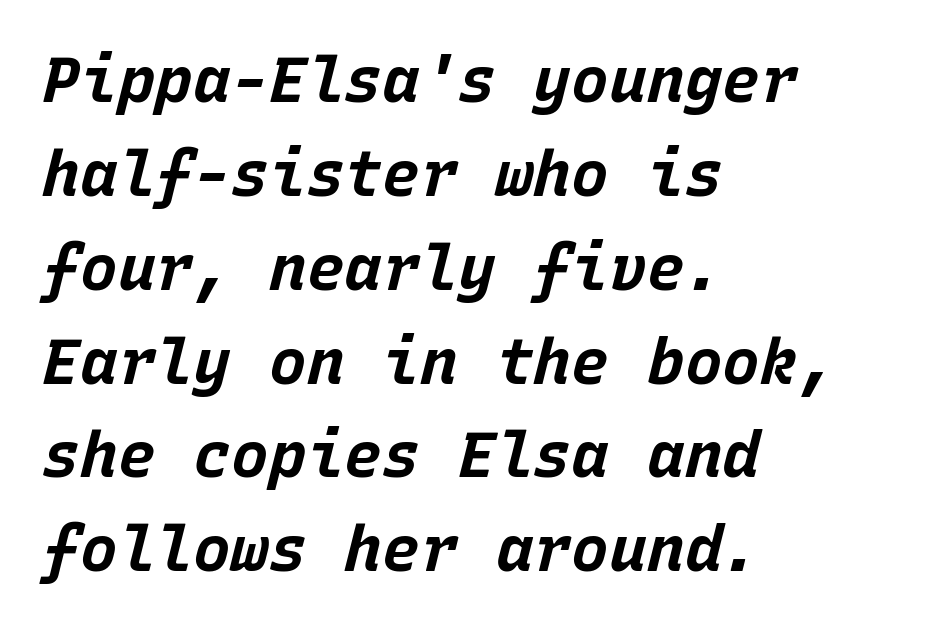
Q: Is the text bold? A: Yes.
Q: Is the text italic (slanted)? A: Yes, it leans right by about 15 degrees.
Q: Is the text underlined? A: No.
Q: How is the paragraph aligned? A: Left-aligned.
Q: Is the spacing between letters normal or unusually wide? A: Normal.
Q: Is the spacing between lines tight, normal or loose? A: Normal.
Q: Width (condensed, normal, or wide)? A: Normal.
Q: Stroke contrast? A: Low.
Q: x-height? A: Large.
Q: Monospaced? A: Yes.
